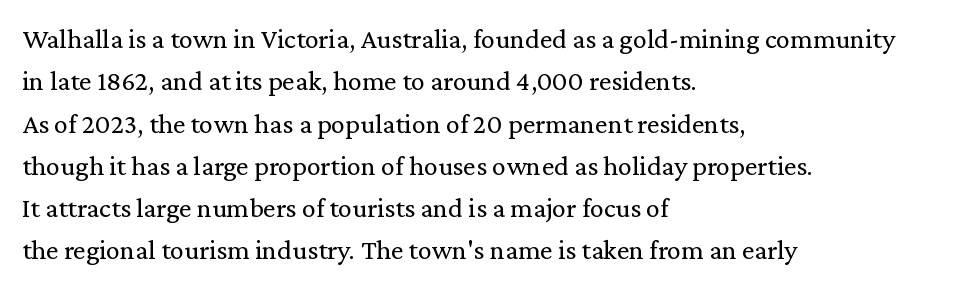
Short and long lines alike share a common starting point at left. The typography opts for an upright posture over an oblique one. This sample uses a serif face. The rendering uses natural spacing where letterforms have individual widths. Students, note that the glyphs here touch the page at normal intervals. Quick note: interline space is typical.
